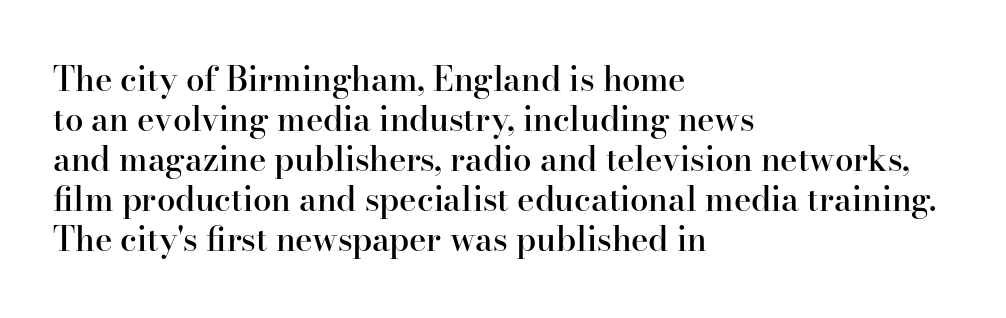
{"serif": "yes", "italic": "no", "bold": "semi", "weight": "semibold", "width": "normal", "stroke_contrast": "high", "x_height": "small", "monospaced": "no", "underline": "no", "align": "left", "line_spacing_ratio": 1.21, "letter_spacing": "normal", "letter_spacing_em": 0.0, "glyph_px": 33}
